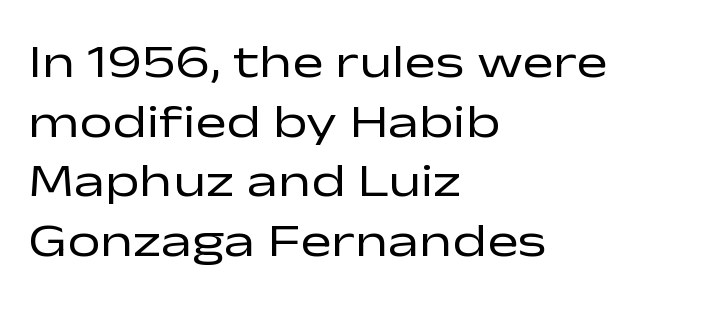
Spacing verdict: proportional, widths tailored to each character. This rendering leaves character spacing at its baseline value. Only glyphs here, with clear space below each row. Nope, no serifs anywhere on these letters. It's the straight-up-and-down kind of type.
